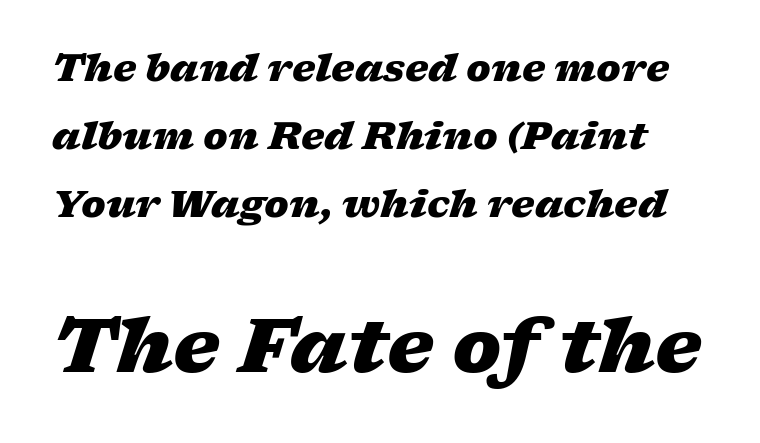
Q: Is the text bold? A: Yes.
Q: Is the text italic (slanted)? A: Yes, it leans right by about 17 degrees.
Q: Is the text underlined? A: No.
Q: Is the spacing between letters normal or unusually wide? A: Normal.
Q: Which block of text is set in a larger size, the first (top) or the second (bottom)? A: The second (bottom) one.
Q: Width (condensed, normal, or wide)? A: Wide.
Q: Stroke contrast? A: Low.
Q: x-height? A: Medium.
Q: Monospaced? A: No.
